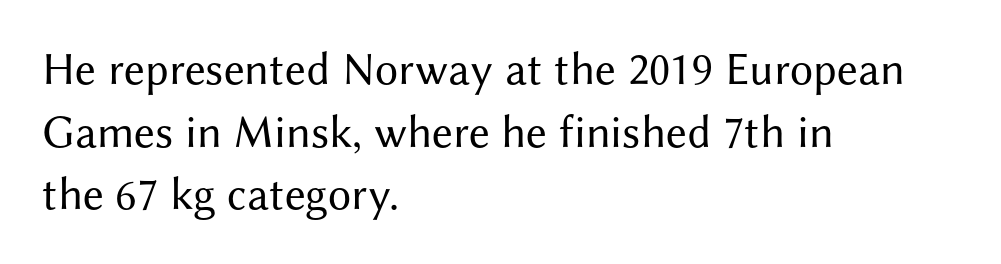
The image shows 46 px regular-weight sans-serif type, upright; set left-aligned, normal line spacing (1.36x), normal letter spacing, not underlined; medium stroke contrast and a medium x-height.
